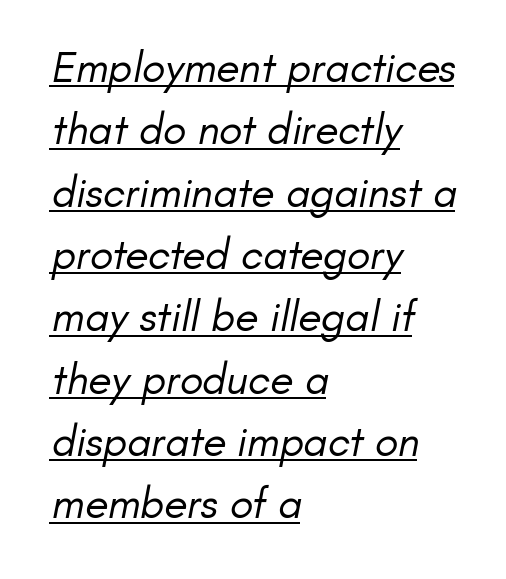
The image shows 43 px regular-weight sans-serif type; set left-aligned, normal line spacing (1.45x), normal letter spacing, underlined; low stroke contrast and a small x-height.
